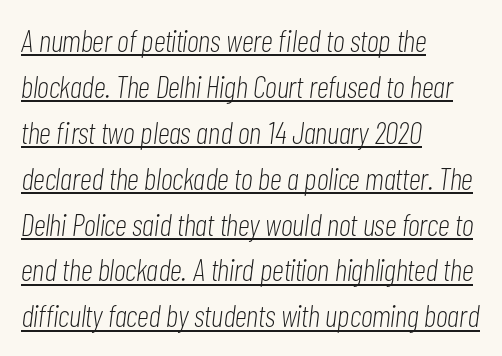
{"italic": "yes", "lean": "right", "slant_degrees": 7, "bold": "no", "weight": "light", "width": "condensed", "stroke_contrast": "low", "x_height": "medium", "monospaced": "no", "underline": "yes", "align": "left", "line_spacing": "normal", "line_spacing_ratio": 1.48, "letter_spacing": "normal", "letter_spacing_em": 0.0, "glyph_px": 31}
